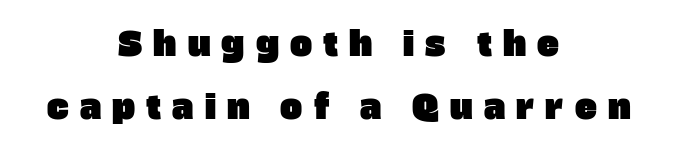
The passage shown is typeset with a sans-serif family. The space between consecutive lines is lavish. No word sits above an underline. The compositor balanced each line on the midline. The face used here is proportionally spaced, like ordinary book or web type. What stands out about the letter spacing? Its width — letters are far apart.
